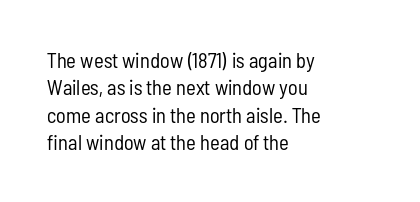
{"italic": "no", "bold": "no", "underline": "no", "align": "left", "line_spacing": "normal", "line_spacing_ratio": 1.3, "letter_spacing": "normal", "letter_spacing_em": 0.0, "glyph_px": 21}
